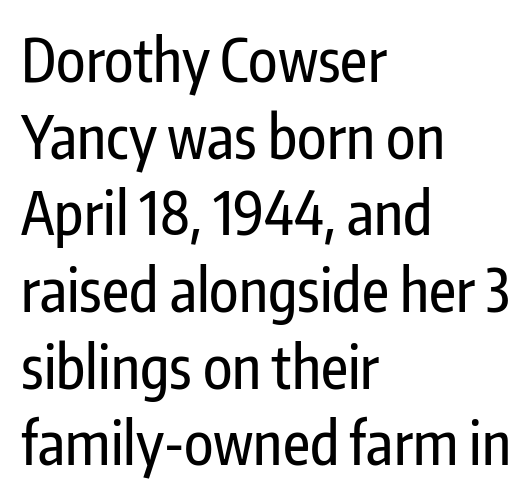
{"serif": "no", "italic": "no", "width": "condensed", "stroke_contrast": "low", "x_height": "medium", "monospaced": "no", "underline": "no", "align": "left", "line_spacing": "normal", "line_spacing_ratio": 1.3, "letter_spacing": "normal", "letter_spacing_em": 0.0, "glyph_px": 59}
